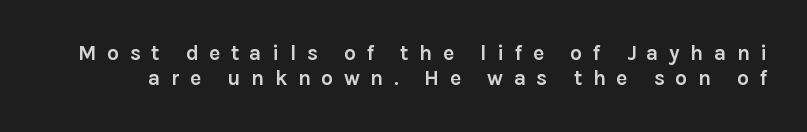
Underlining? Definitely not there. The letters are spread apart with noticeably loose tracking. Each glyph is drawn with heavy, bold strokes. Every stem runs plumb, perpendicular to the baseline.
